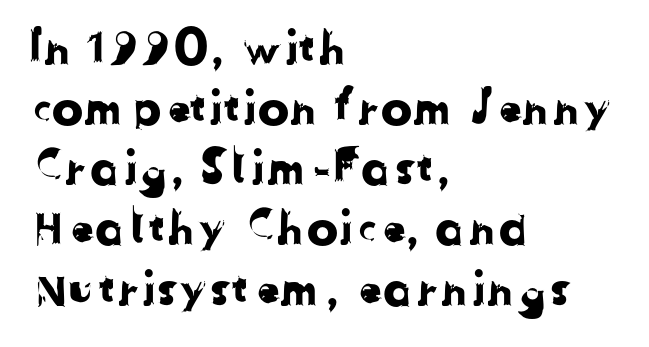
Q: Is the typeface a serif or a sans-serif typeface? A: Sans-serif.
Q: Is the text underlined? A: No.
Q: How is the paragraph aligned? A: Left-aligned.
Q: Is the spacing between letters normal or unusually wide? A: Normal.
Q: Is the spacing between lines tight, normal or loose? A: Normal.
Q: Width (condensed, normal, or wide)? A: Normal.
Q: Stroke contrast? A: Low.
Q: x-height? A: Medium.
Q: Monospaced? A: No.
